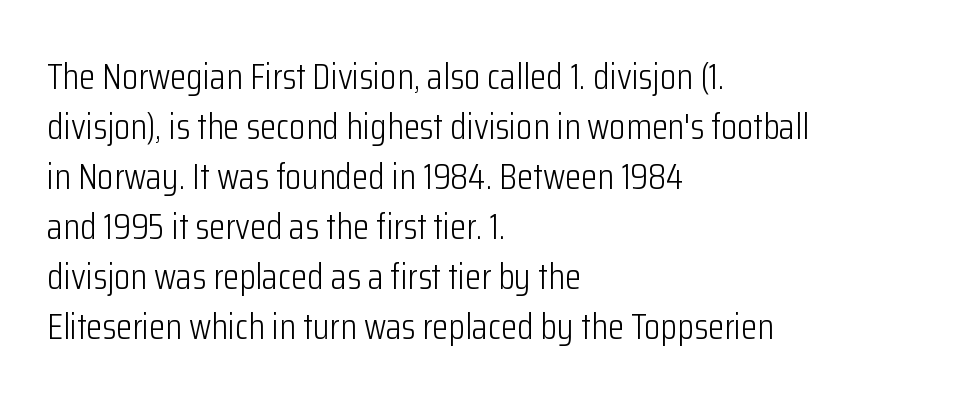
This block has exactly the height ordinary leading produces. The glyphs in this specimen are sans serif. Anything drawn beneath the words? Only blank space. No chunkiness to these letters — they're not bold. The typesetter chose a ragged-right arrangement here.
